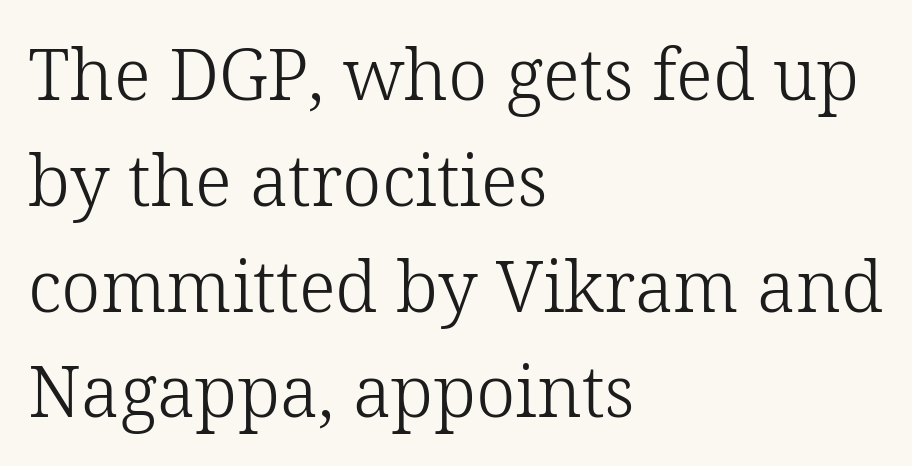
The image shows 71 px light serif type, upright; set left-aligned, normal line spacing (1.49x), normal letter spacing, not underlined; low stroke contrast and a medium x-height.
